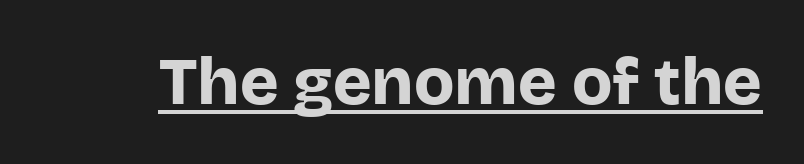
{"serif": "no", "italic": "no", "bold": "yes", "weight": "bold", "width": "normal", "stroke_contrast": "low", "x_height": "large", "monospaced": "no", "underline": "yes", "letter_spacing": "normal", "letter_spacing_em": 0.0, "glyph_px": 66}
